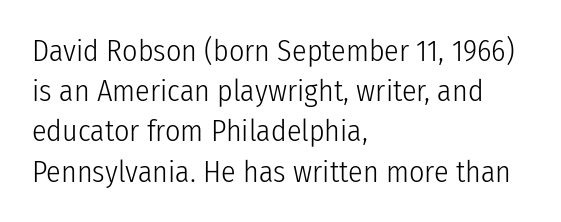
{"serif": "no", "italic": "no", "bold": "no", "weight": "light", "width": "condensed", "stroke_contrast": "low", "x_height": "medium", "monospaced": "no", "underline": "no", "align": "left", "line_spacing": "normal", "line_spacing_ratio": 1.34, "letter_spacing": "normal", "letter_spacing_em": 0.0, "glyph_px": 30}
